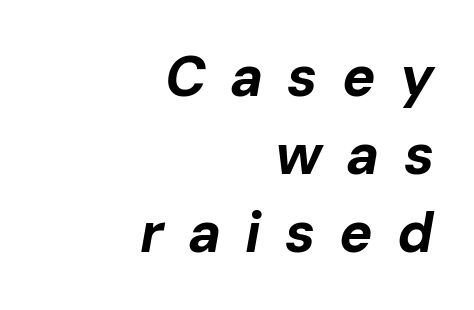
{"italic": "yes", "lean": "right", "slant_degrees": 10, "bold": "yes", "weight": "bold", "width": "normal", "stroke_contrast": "low", "x_height": "medium", "monospaced": "no", "underline": "no", "align": "right", "line_spacing": "normal", "line_spacing_ratio": 1.39, "letter_spacing": "wide", "letter_spacing_em": 0.43, "glyph_px": 56}
